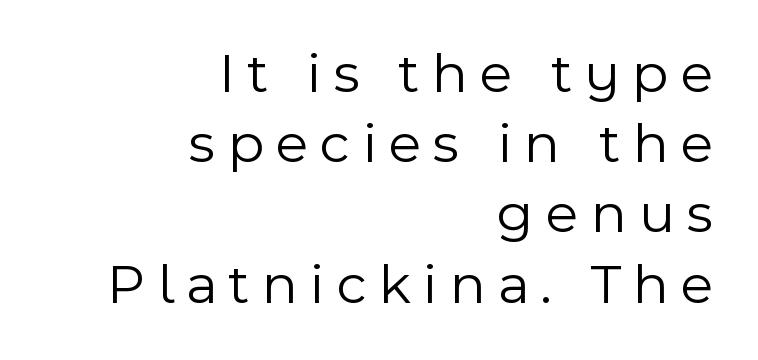
{"serif": "no", "italic": "no", "bold": "no", "weight": "light", "width": "normal", "x_height": "medium", "monospaced": "no", "underline": "no", "align": "right", "line_spacing_ratio": 1.21, "letter_spacing": "wide", "letter_spacing_em": 0.21, "glyph_px": 58}
